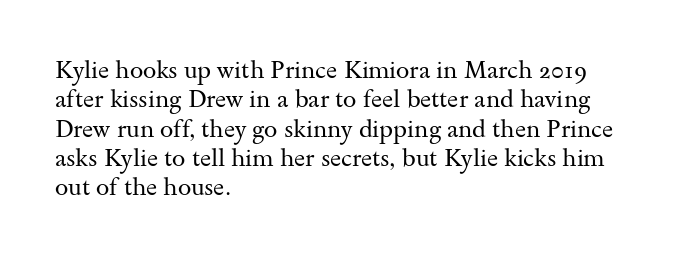
Q: Is the text bold? A: No.
Q: Is the text italic (slanted)? A: No, it is upright.
Q: Is the text underlined? A: No.
Q: How is the paragraph aligned? A: Left-aligned.
Q: Is the spacing between letters normal or unusually wide? A: Normal.
